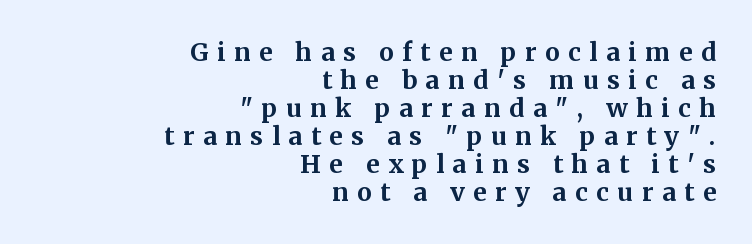
Q: Is the text bold? A: Yes.
Q: Is the text italic (slanted)? A: No, it is upright.
Q: Is the text underlined? A: No.
Q: How is the paragraph aligned? A: Right-aligned.
Q: Is the spacing between letters normal or unusually wide? A: Unusually wide.
Q: Is the spacing between lines tight, normal or loose? A: Tight.
